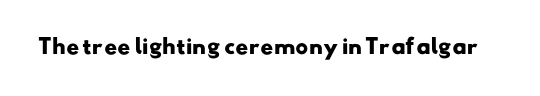
Standard letterfit; no display-style spreading of the glyphs. Plenty of ink on the page — the face is bold. The string is rendered with underlining switched off.
